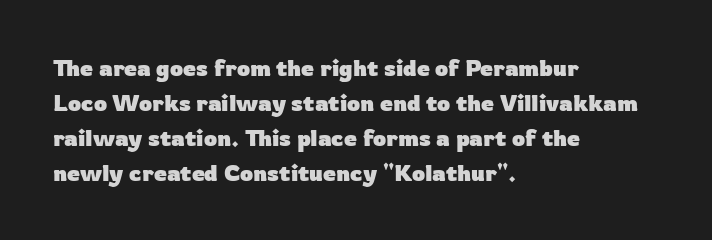
A normal amount of white space separates one row of letters from the next. The lines in this sample share a left origin and differ only in where they stop. Characters follow at the spacing the type designer built in. In terms of weight, the rendering is a true, heavy bold.
